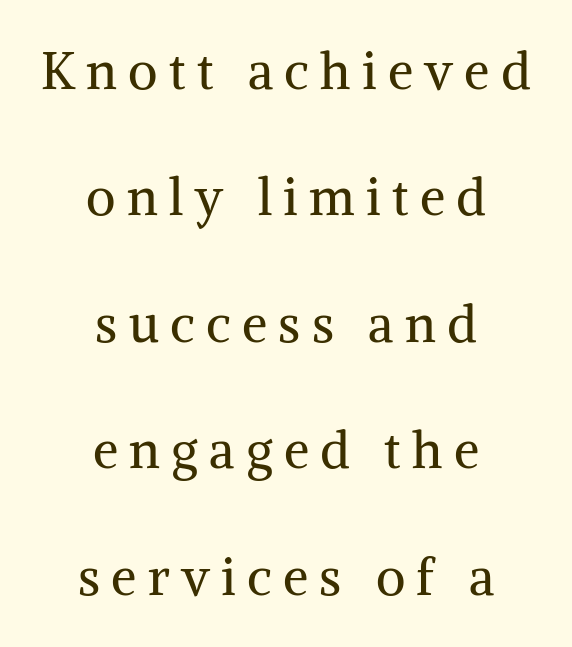
Bare-footed words on every line. Look at the tracking — it's clearly loosened, letters drifting apart. This sample uses an upright cut, with every glyph sitting square on the baseline. Rows of type keep a wide berth in the vertical direction.
